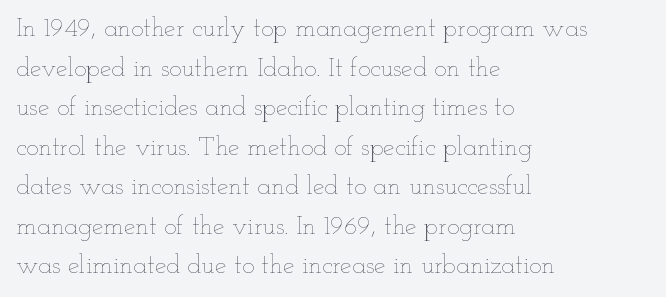
{"italic": "no", "bold": "no", "underline": "no", "align": "left", "line_spacing": "normal", "line_spacing_ratio": 1.52, "letter_spacing": "normal", "letter_spacing_em": 0.0, "glyph_px": 26}
